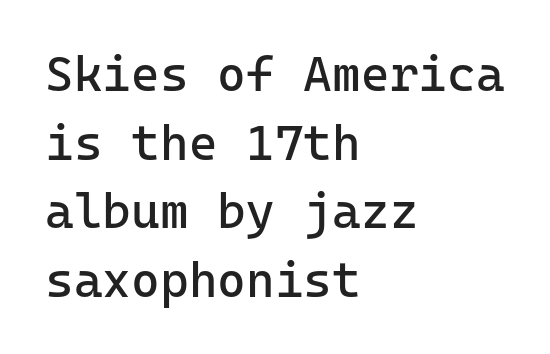
Is this a fixed-width face? Yes — each glyph sits in an identical cell. Caption: multi-line text, flush left, ragged right. Horizontal bands of white between lines are of average thickness. The font sits on the lighter half of the weight spectrum, regular included. The lettering stays uniformly vertical, giving the passage a roman look. You could call the tracking neutral — neither tight nor loose.
